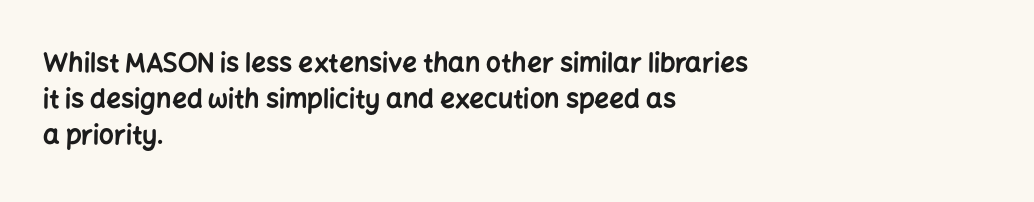
Weight: bold. Inter-character spacing is left at the font's built-in metrics. Check the space under the baseline: it is left empty. These lines sit exactly where default settings would place them. Compared with a centered layout, this one pins lines to the left instead.
